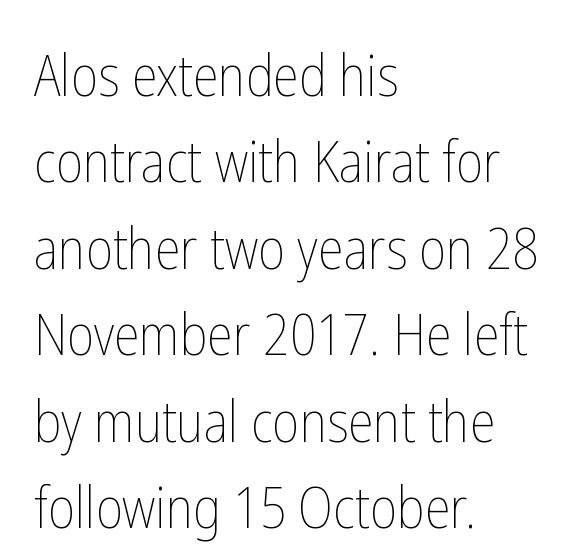
The image shows 58 px thin, condensed type, upright; set left-aligned, normal line spacing (1.49x), normal letter spacing, not underlined; low stroke contrast and a medium x-height.
